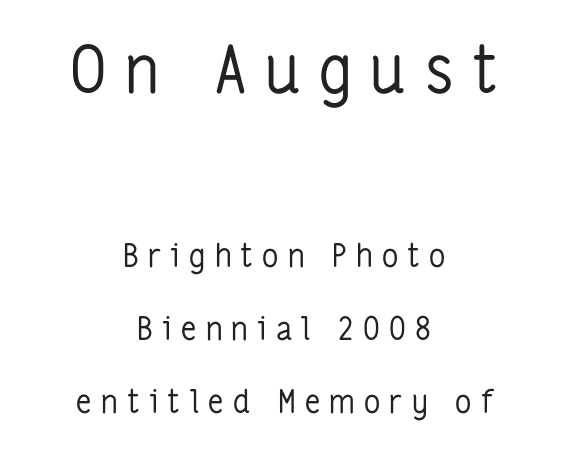
Q: Is the text bold? A: No.
Q: Is the text italic (slanted)? A: No, it is upright.
Q: Is the typeface a serif or a sans-serif typeface? A: Sans-serif.
Q: Is the text underlined? A: No.
Q: How is the paragraph aligned? A: Centered.
Q: Is the spacing between letters normal or unusually wide? A: Unusually wide.
Q: Is the spacing between lines tight, normal or loose? A: Loose.
Q: Which block of text is set in a larger size, the first (top) or the second (bottom)? A: The first (top) one.
Q: Width (condensed, normal, or wide)? A: Condensed.
Q: Stroke contrast? A: Low.
Q: x-height? A: Medium.
Q: Monospaced? A: No.
